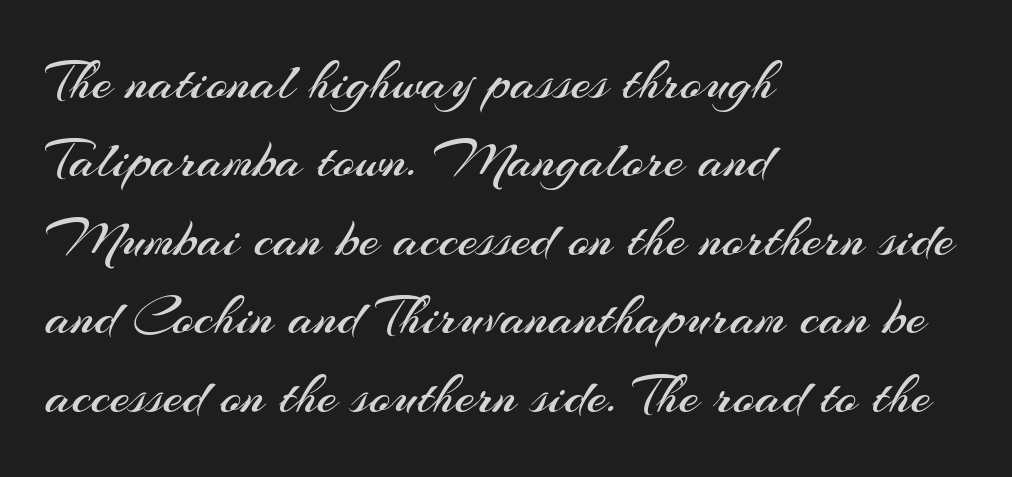
Q: Is the text bold? A: No.
Q: Is the text italic (slanted)? A: Yes.
Q: Is the typeface a serif or a sans-serif typeface? A: Sans-serif.
Q: Is the text underlined? A: No.
Q: How is the paragraph aligned? A: Left-aligned.
Q: Is the spacing between letters normal or unusually wide? A: Normal.
Q: Is the spacing between lines tight, normal or loose? A: Normal.
Q: Width (condensed, normal, or wide)? A: Normal.
Q: Stroke contrast? A: Medium.
Q: x-height? A: Small.
Q: Monospaced? A: No.
